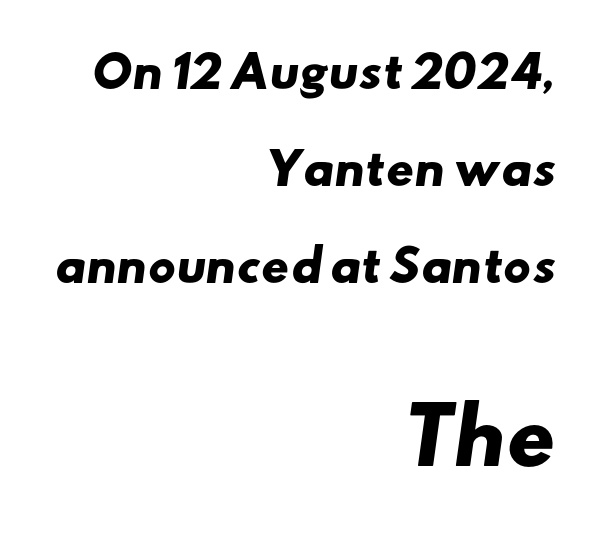
The designer dialed line spacing up above the default. Its strokes are broad and dark, the hallmark of bold type. Varying glyph widths throughout — classic text-font behaviour. Classification — sans serif. Rule under the text: the space is simply empty. The letters sit at their default tracking, neither squeezed nor spread.
